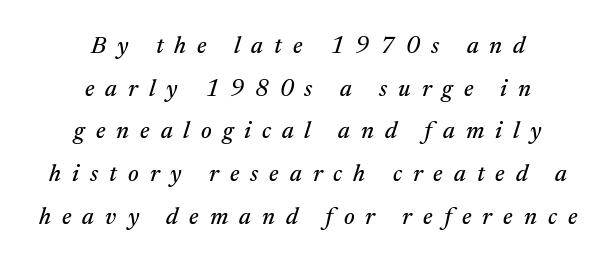
Q: Is the text italic (slanted)? A: Yes, it leans right by about 17 degrees.
Q: Is the text underlined? A: No.
Q: How is the paragraph aligned? A: Centered.
Q: Is the spacing between letters normal or unusually wide? A: Unusually wide.
